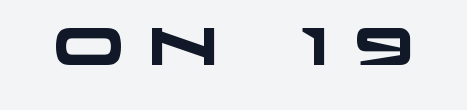
The image shows 52 px heavy, wide sans-serif type; set unusually wide letter spacing (+0.46 em), not underlined; low stroke contrast and a large x-height.
